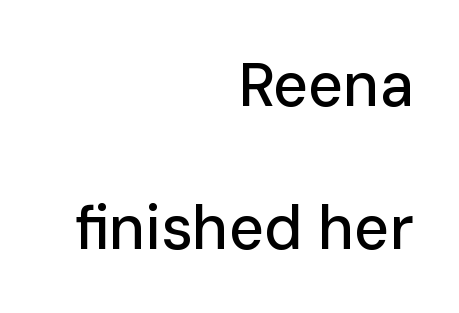
{"serif": "no", "italic": "no", "width": "normal", "stroke_contrast": "low", "x_height": "medium", "monospaced": "no", "underline": "no", "align": "right", "line_spacing": "loose", "line_spacing_ratio": 2.34, "letter_spacing": "normal", "letter_spacing_em": 0.0, "glyph_px": 61}
